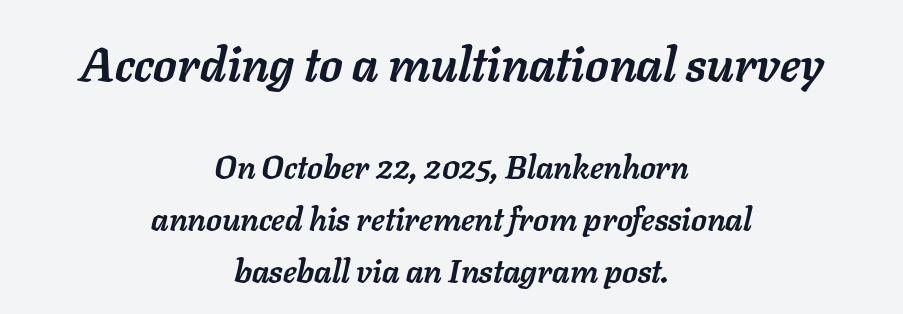
Does the lettering tilt? It does — this is italic. This rendering features lettering with no underline. The letterforms sit shoulder to shoulder at normal distance. What weight is shown? A full bold with thick strokes.
